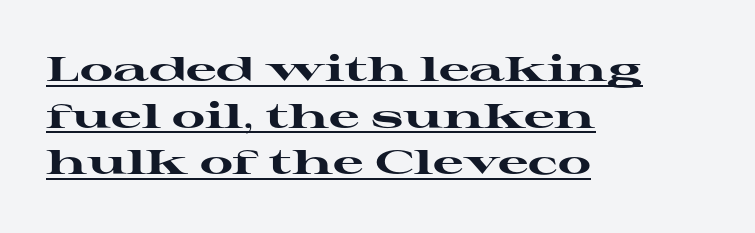
In terms of leading, this rendering sits right in the middle. Each word holds together tightly as a unit, with standard inter-letter gaps. Reading down the block, your eye returns to a fixed left position each line. A rule runs beneath these lines of type. The letters stand upright; this is a roman face.
